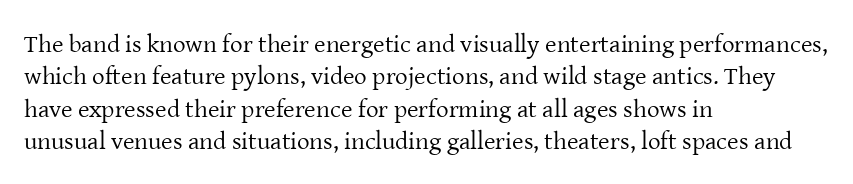
The image shows 25 px text type, upright; set left-aligned, normal line spacing (1.3x), normal letter spacing, not underlined.
